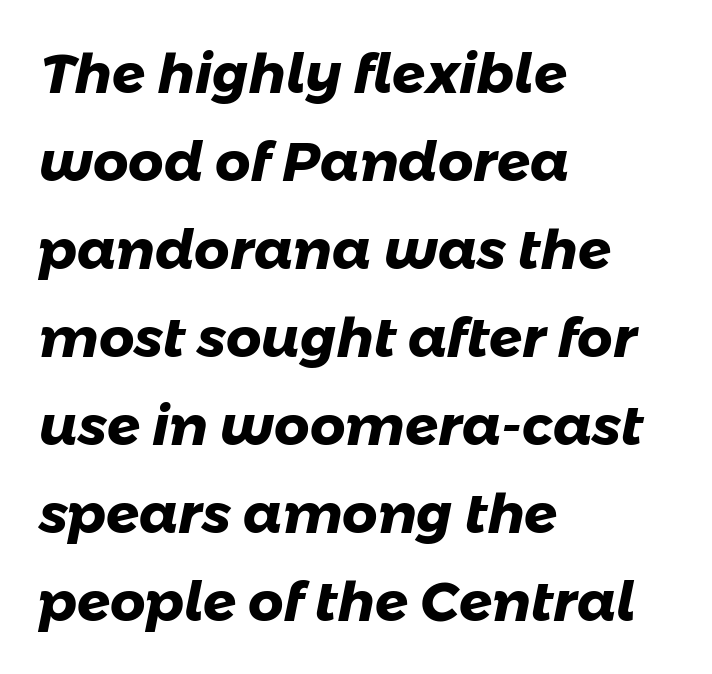
The image shows 55 px heavy sans-serif type; set left-aligned, normal line spacing (1.6x), normal letter spacing, not underlined; low stroke contrast and a medium x-height.
